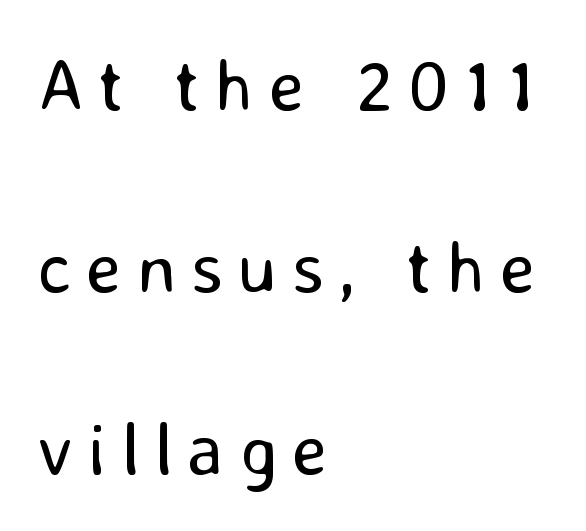
Q: Is the text bold? A: No.
Q: Is the text italic (slanted)? A: No, it is upright.
Q: Is the typeface a serif or a sans-serif typeface? A: Sans-serif.
Q: Is the text underlined? A: No.
Q: How is the paragraph aligned? A: Left-aligned.
Q: Is the spacing between letters normal or unusually wide? A: Unusually wide.
Q: Is the spacing between lines tight, normal or loose? A: Loose.
Q: Width (condensed, normal, or wide)? A: Normal.
Q: Stroke contrast? A: Low.
Q: x-height? A: Medium.
Q: Monospaced? A: No.
